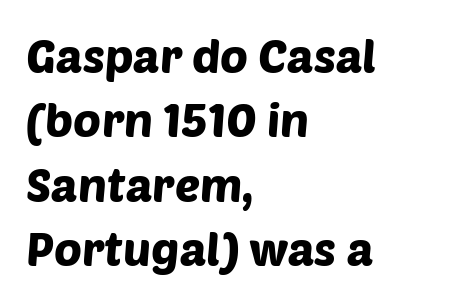
Q: Is the typeface a serif or a sans-serif typeface? A: Sans-serif.
Q: Is the text underlined? A: No.
Q: How is the paragraph aligned? A: Left-aligned.
Q: Is the spacing between letters normal or unusually wide? A: Normal.
Q: Is the spacing between lines tight, normal or loose? A: Normal.
Q: Width (condensed, normal, or wide)? A: Normal.
Q: Stroke contrast? A: Low.
Q: x-height? A: Large.
Q: Monospaced? A: No.
